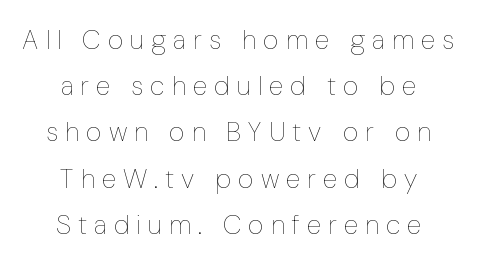
{"italic": "no", "bold": "no", "underline": "no", "align": "center", "line_spacing_ratio": 1.71, "letter_spacing": "wide", "letter_spacing_em": 0.26, "glyph_px": 27}
